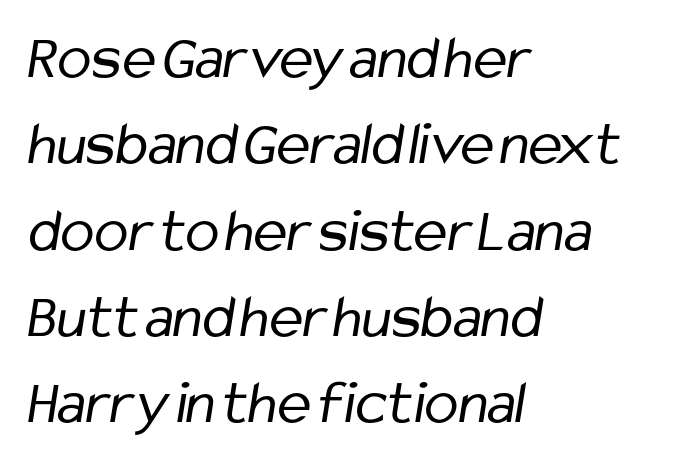
Q: Is the text bold? A: No.
Q: Is the typeface a serif or a sans-serif typeface? A: Sans-serif.
Q: Is the text underlined? A: No.
Q: How is the paragraph aligned? A: Left-aligned.
Q: Is the spacing between letters normal or unusually wide? A: Normal.
Q: Is the spacing between lines tight, normal or loose? A: Normal.
Q: Width (condensed, normal, or wide)? A: Condensed.
Q: Stroke contrast? A: Low.
Q: x-height? A: Medium.
Q: Monospaced? A: No.
